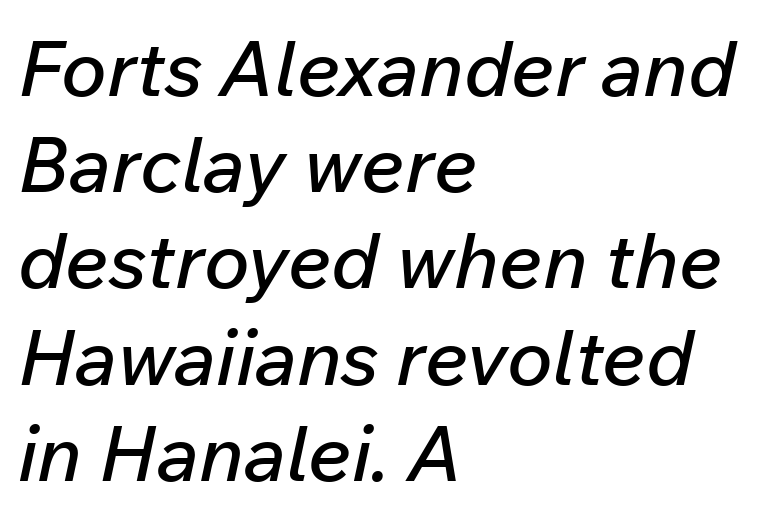
{"italic": "yes", "lean": "right", "slant_degrees": 12, "width": "normal", "stroke_contrast": "low", "x_height": "medium", "monospaced": "no", "underline": "no", "align": "left", "line_spacing": "normal", "line_spacing_ratio": 1.25, "letter_spacing": "normal", "letter_spacing_em": 0.0, "glyph_px": 77}
